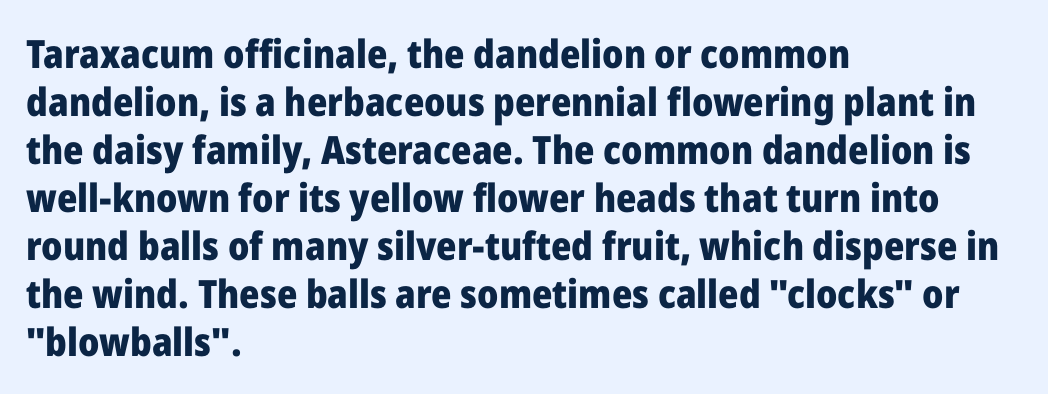
The image shows 39 px heavy sans-serif type, upright; set left-aligned, line spacing 1.23x, normal letter spacing, not underlined; low stroke contrast and a medium x-height.
